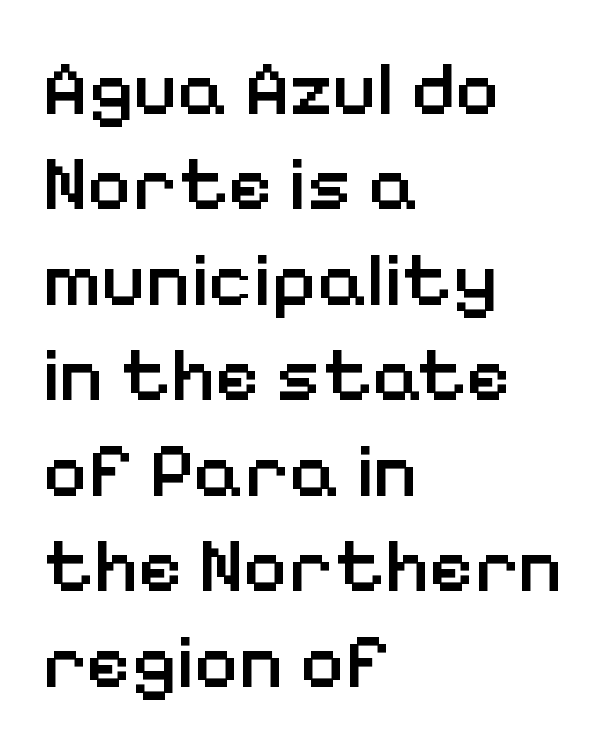
Q: Is the text bold? A: Semi-bold.
Q: Is the text italic (slanted)? A: No, it is upright.
Q: Is the typeface a serif or a sans-serif typeface? A: Sans-serif.
Q: Is the text underlined? A: No.
Q: How is the paragraph aligned? A: Left-aligned.
Q: Is the spacing between letters normal or unusually wide? A: Normal.
Q: Width (condensed, normal, or wide)? A: Normal.
Q: Stroke contrast? A: Low.
Q: x-height? A: Medium.
Q: Monospaced? A: No.
